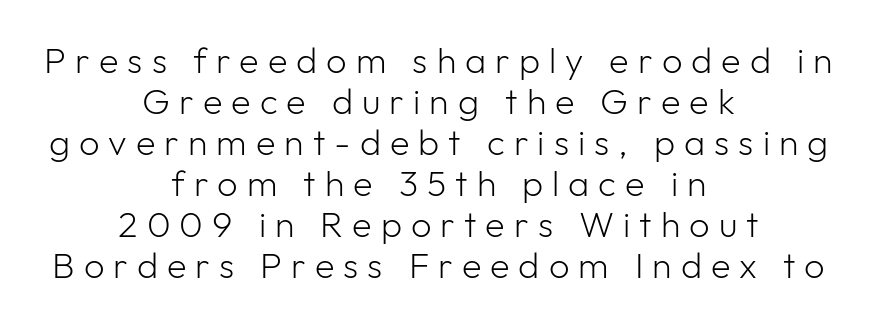
What kind of face is this? One without serifs — a sans. This rendering uses center alignment, leaving both contours irregular but symmetric. The lines are packed closely together with very little leading. The gap between lines stays unmarked.
